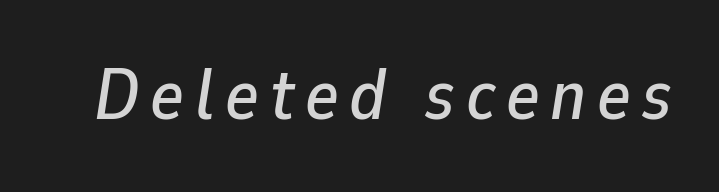
The image shows 71 px text type, italic (leaning right); set not underlined; low stroke contrast and a medium x-height.
